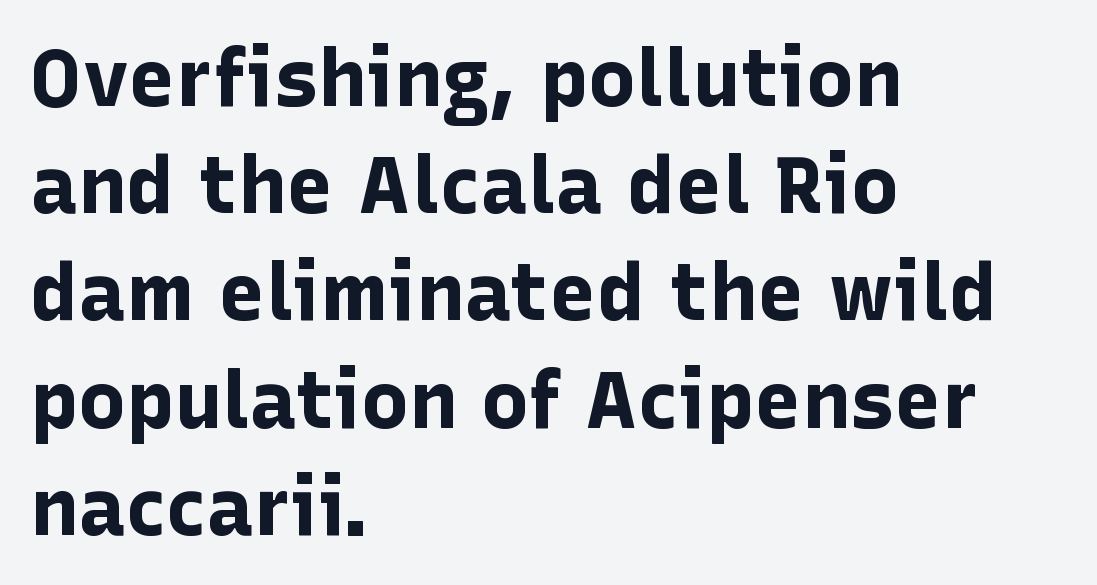
Q: Is the text bold? A: Yes.
Q: Is the text italic (slanted)? A: No, it is upright.
Q: Is the typeface a serif or a sans-serif typeface? A: Sans-serif.
Q: Is the text underlined? A: No.
Q: How is the paragraph aligned? A: Left-aligned.
Q: Is the spacing between letters normal or unusually wide? A: Normal.
Q: Is the spacing between lines tight, normal or loose? A: Normal.
Q: Width (condensed, normal, or wide)? A: Normal.
Q: Stroke contrast? A: Low.
Q: x-height? A: Medium.
Q: Monospaced? A: No.
